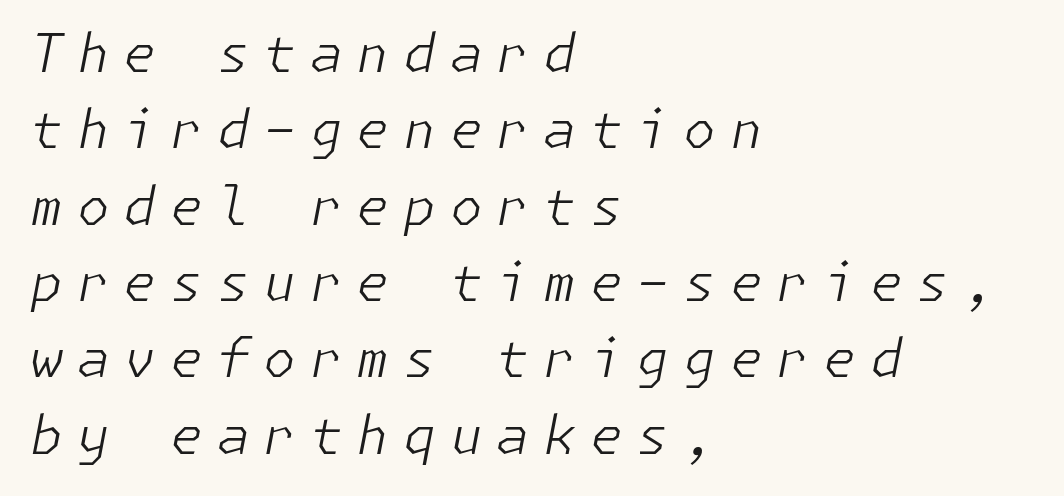
Q: Is the text bold? A: No.
Q: Is the text italic (slanted)? A: Yes, it leans right by about 11 degrees.
Q: Is the text underlined? A: No.
Q: How is the paragraph aligned? A: Left-aligned.
Q: Is the spacing between letters normal or unusually wide? A: Unusually wide.
Q: Is the spacing between lines tight, normal or loose? A: Normal.
Q: Width (condensed, normal, or wide)? A: Normal.
Q: Stroke contrast? A: Low.
Q: x-height? A: Medium.
